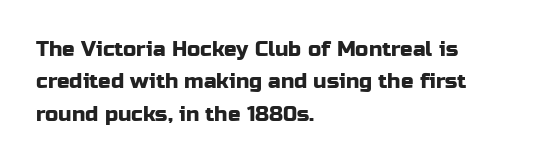
Q: Is the text italic (slanted)? A: No, it is upright.
Q: Is the text underlined? A: No.
Q: How is the paragraph aligned? A: Left-aligned.
Q: Is the spacing between letters normal or unusually wide? A: Normal.
Q: Is the spacing between lines tight, normal or loose? A: Normal.
